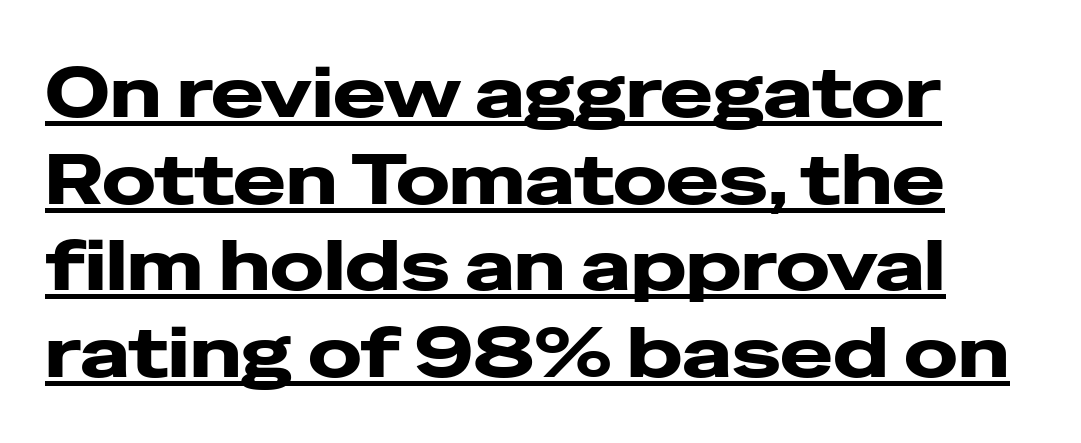
Q: Is the text italic (slanted)? A: No, it is upright.
Q: Is the typeface a serif or a sans-serif typeface? A: Sans-serif.
Q: Is the text underlined? A: Yes.
Q: Is the spacing between letters normal or unusually wide? A: Normal.
Q: Width (condensed, normal, or wide)? A: Wide.
Q: Stroke contrast? A: Low.
Q: x-height? A: Medium.
Q: Monospaced? A: No.
